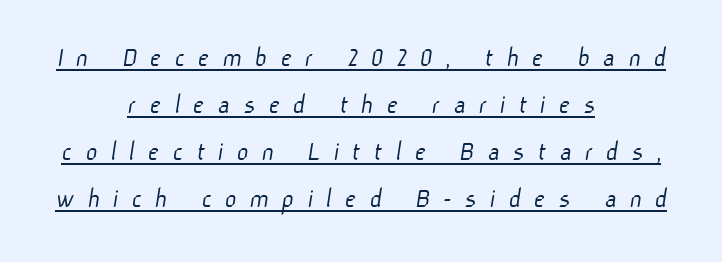
Normally led — the rows are evenly, conventionally spaced. The gaps between neighbouring characters are conspicuously large. Reading down the block, each line starts at a different indent, mirrored at its end. What decoration does the sample have? An underline.
